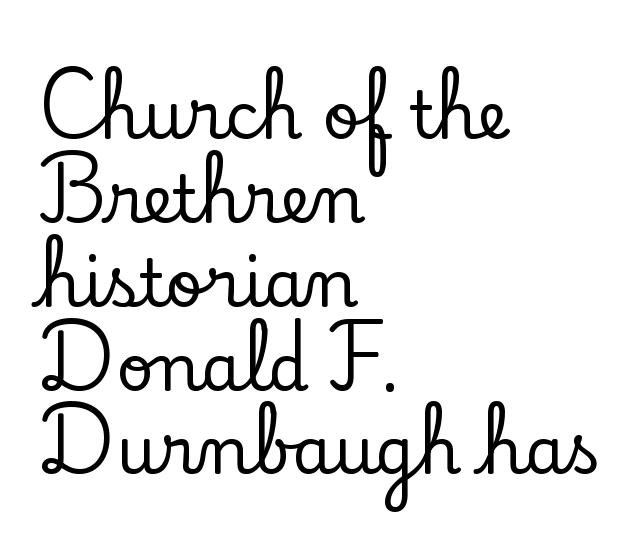
The image shows 65 px serif type, upright; set left-aligned, normal line spacing (1.29x), normal letter spacing, not underlined; low stroke contrast and a small x-height.
